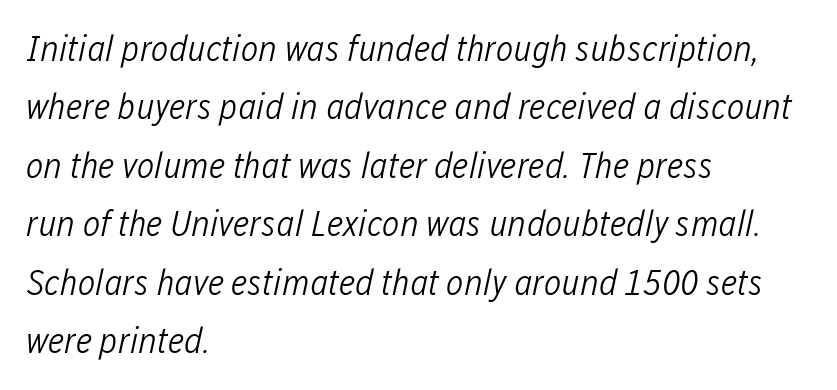
{"italic": "yes", "lean": "right", "slant_degrees": 12, "bold": "no", "weight": "light", "width": "condensed", "stroke_contrast": "low", "x_height": "medium", "monospaced": "no", "underline": "no", "align": "left", "line_spacing": "normal", "line_spacing_ratio": 1.58, "letter_spacing": "normal", "letter_spacing_em": 0.0, "glyph_px": 37}
